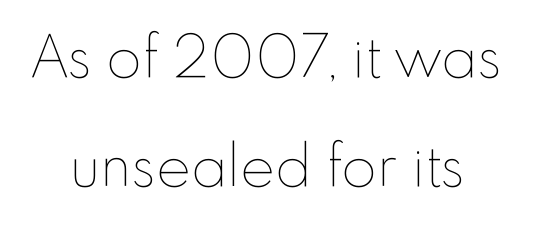
Q: Is the text bold? A: No.
Q: Is the text italic (slanted)? A: No, it is upright.
Q: Is the text underlined? A: No.
Q: Is the spacing between letters normal or unusually wide? A: Normal.
Q: Width (condensed, normal, or wide)? A: Normal.
Q: Stroke contrast? A: Low.
Q: x-height? A: Small.
Q: Monospaced? A: No.
